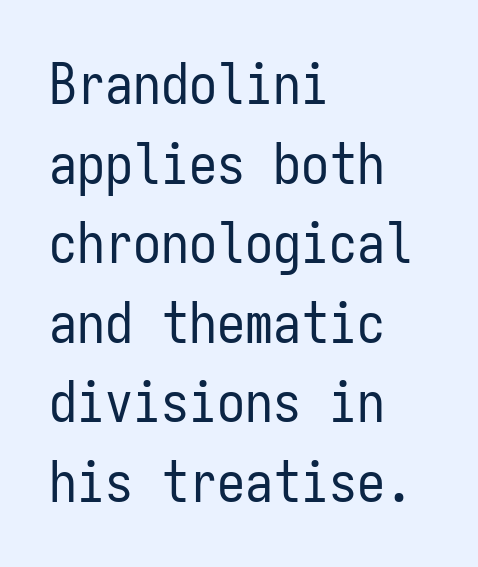
Q: Is the text bold? A: No.
Q: Is the text italic (slanted)? A: No, it is upright.
Q: Is the typeface a serif or a sans-serif typeface? A: Sans-serif.
Q: Is the text underlined? A: No.
Q: How is the paragraph aligned? A: Left-aligned.
Q: Is the spacing between letters normal or unusually wide? A: Normal.
Q: Is the spacing between lines tight, normal or loose? A: Normal.
Q: Width (condensed, normal, or wide)? A: Condensed.
Q: Stroke contrast? A: Low.
Q: x-height? A: Medium.
Q: Monospaced? A: Yes.
